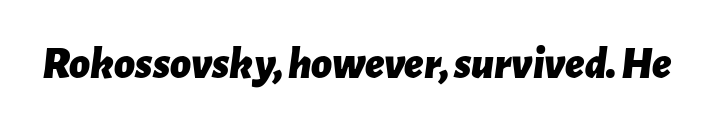
How are the letters spaced? Ordinarily, with no added tracking. On the weight axis this lands at bold, roughly 700. Think of a printed novel: that variable character pitch is what you see here. The face used here has a pronounced slope to its letters. Each row of text sits above clean, open space.
